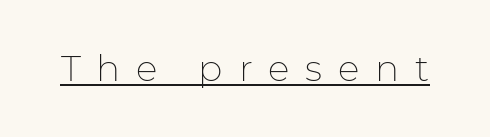
Characters remain perfectly vertical along every line. The string is rendered with underlining switched on. The rendering uses natural spacing where letterforms have individual widths. How are the letters spaced? Widely, with obvious added tracking. No feet cap the strokes, marking this as sans-serif type. No heavy texture on the line: the type isn't bold.
